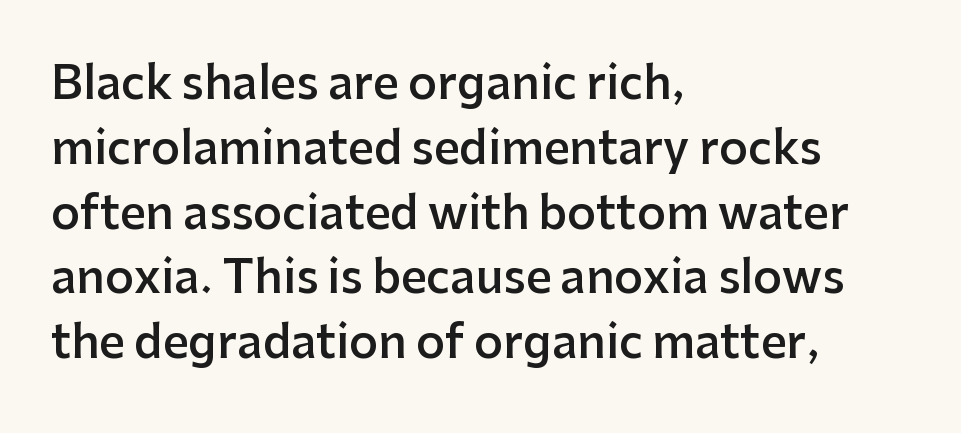
{"serif": "no", "italic": "no", "bold": "semi", "weight": "semibold", "width": "normal", "stroke_contrast": "low", "x_height": "medium", "monospaced": "no", "underline": "no", "align": "left", "line_spacing": "normal", "line_spacing_ratio": 1.44, "letter_spacing": "normal", "letter_spacing_em": 0.0, "glyph_px": 45}
